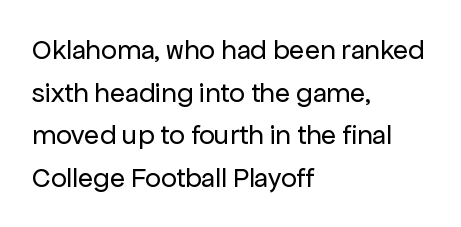
Q: Is the text bold? A: No.
Q: Is the text italic (slanted)? A: No, it is upright.
Q: Is the typeface a serif or a sans-serif typeface? A: Sans-serif.
Q: Is the text underlined? A: No.
Q: How is the paragraph aligned? A: Left-aligned.
Q: Is the spacing between letters normal or unusually wide? A: Normal.
Q: Is the spacing between lines tight, normal or loose? A: Normal.
Q: Width (condensed, normal, or wide)? A: Normal.
Q: Stroke contrast? A: Low.
Q: x-height? A: Medium.
Q: Monospaced? A: No.
